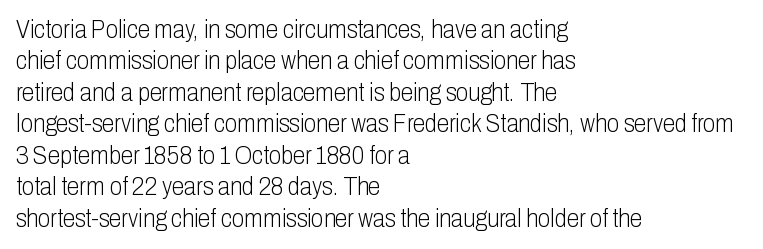
{"italic": "no", "bold": "no", "underline": "no", "align": "left", "line_spacing": "normal", "line_spacing_ratio": 1.26, "letter_spacing": "normal", "letter_spacing_em": 0.0, "glyph_px": 25}
